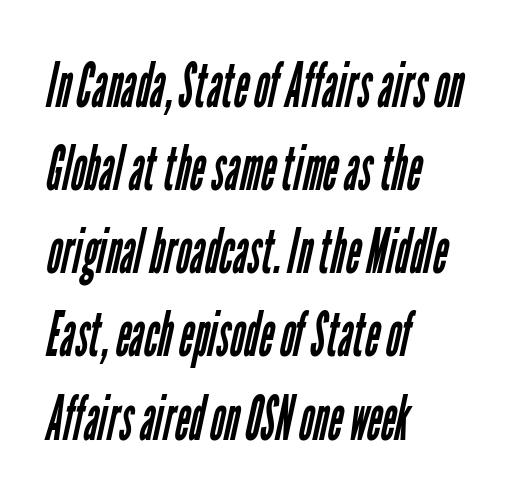
The image shows 63 px regular-weight, condensed sans-serif type; set left-aligned, normal line spacing (1.32x), normal letter spacing, not underlined; low stroke contrast and a medium x-height.
